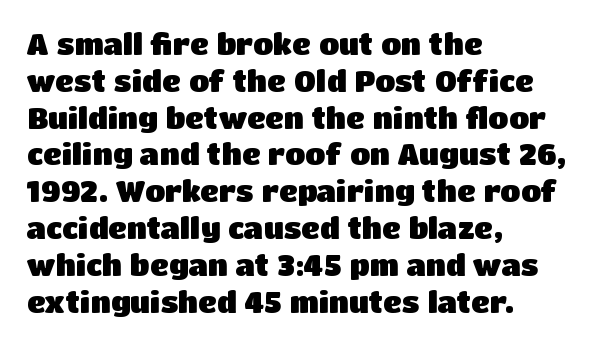
{"serif": "no", "italic": "no", "bold": "yes", "weight": "heavy", "width": "normal", "stroke_contrast": "low", "x_height": "large", "monospaced": "no", "underline": "no", "align": "left", "line_spacing": "normal", "line_spacing_ratio": 1.27, "letter_spacing": "normal", "letter_spacing_em": 0.0, "glyph_px": 29}
